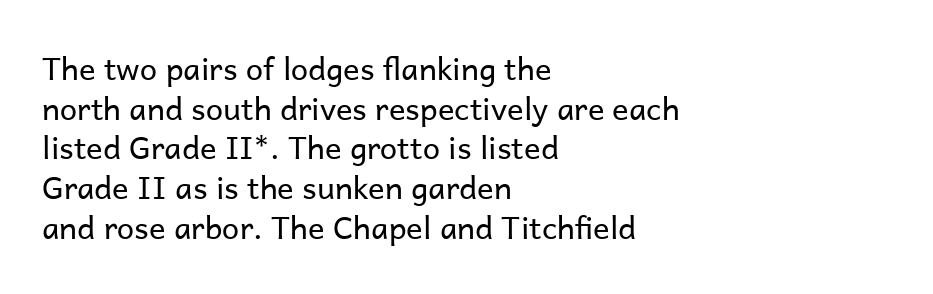
Upright lettering throughout. Compared with a typical body face, this is equally light or lighter still. This sample keeps an unexceptional amount of space between lines. The type family on display is of the sans-serif kind. Notice how the passage keeps a crisp vertical edge on the left only. These lines are rendered in a variable-pitch font.
